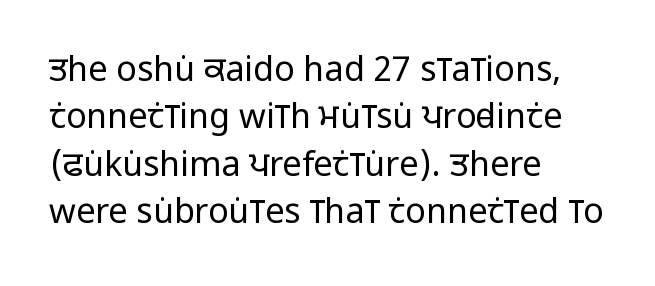
The letters carry no serifs — their stems end cleanly without finishing strokes. Compared with a centered layout, this one pins lines to the left instead. Italic? Not at all — the glyphs are vertical. Tracking value appears to be zero — textbook default spacing. The passage shown is typed in a proportional face where columns would drift. The designer left line spacing at the default.
